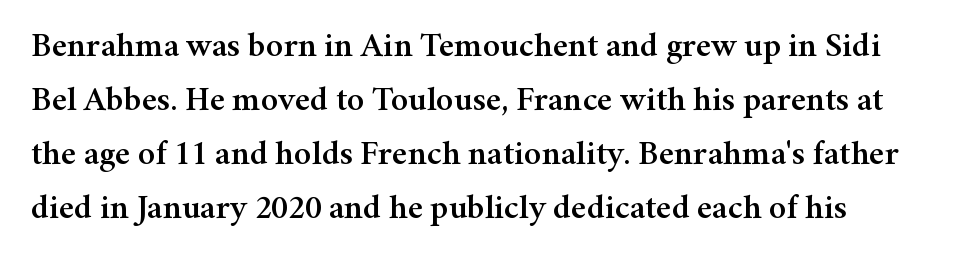
The image shows 35 px serif type, upright; set normal line spacing (1.54x), normal letter spacing, not underlined; medium stroke contrast and a medium x-height.
